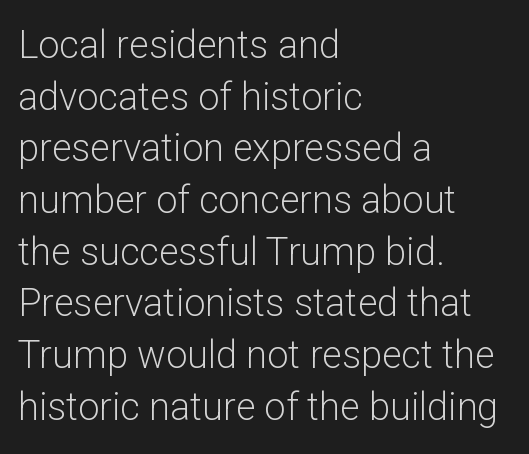
The image shows 38 px light sans-serif type, upright; set left-aligned, normal line spacing (1.36x), normal letter spacing, not underlined; low stroke contrast and a medium x-height.
